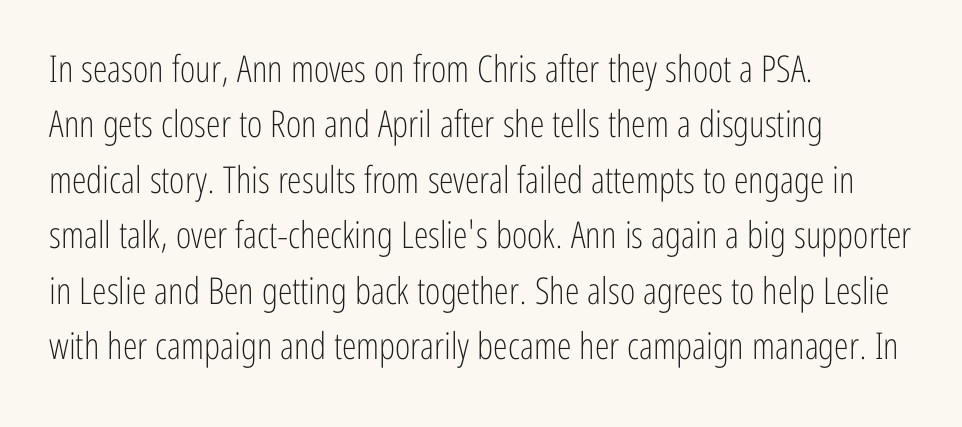
{"serif": "no", "italic": "no", "bold": "no", "weight": "light", "width": "condensed", "stroke_contrast": "low", "x_height": "medium", "monospaced": "no", "underline": "no", "align": "left", "line_spacing": "normal", "line_spacing_ratio": 1.5, "letter_spacing": "normal", "letter_spacing_em": 0.0, "glyph_px": 37}
